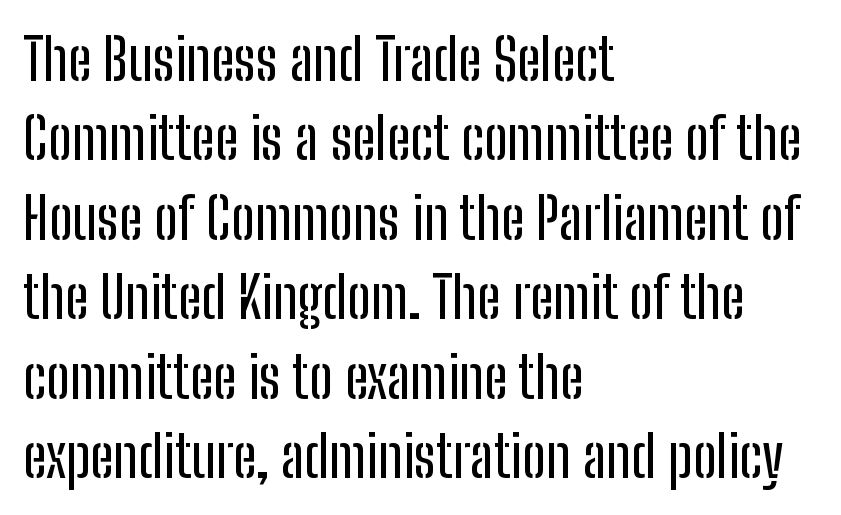
The image shows 58 px condensed sans-serif type, upright; set left-aligned, normal line spacing (1.37x), normal letter spacing, not underlined; low stroke contrast and a medium x-height.
